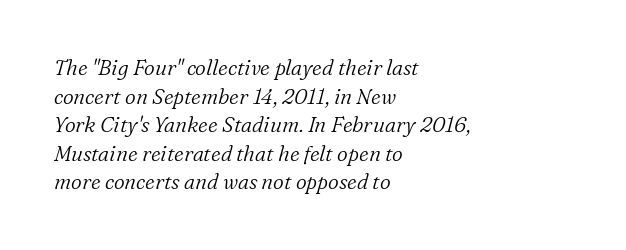
Weight: regular or lighter. The setting favours the left margin, as ordinary paragraphs usually do. What stands out about the letter spacing? Nothing — it is the standard amount. The glyphs look as if they've been sheared to an angle. Line spacing here is normal.
